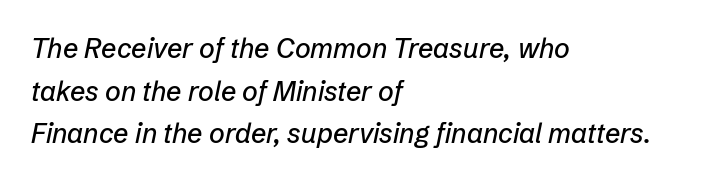
The face used here is rendered with its standard letterfit. Decoration check: the copy has no underline. The paragraph has a hard left edge and a soft right edge. The lines sit at an ordinary, default distance from one another.
